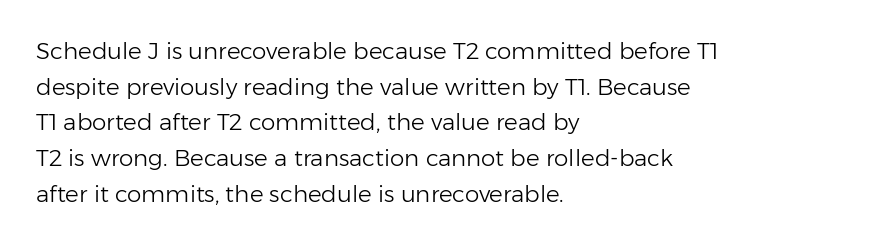
The image shows 23 px text type, upright; set left-aligned, normal line spacing (1.55x), normal letter spacing, not underlined.
